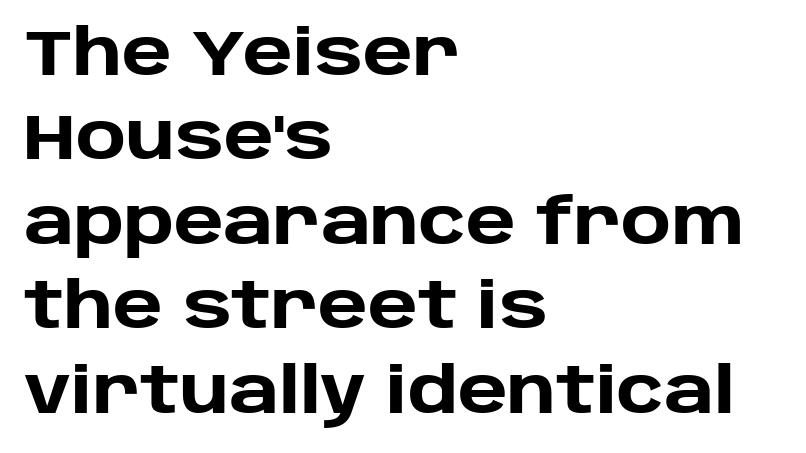
The image shows 63 px heavy sans-serif type, upright; set left-aligned, normal line spacing (1.34x), normal letter spacing, not underlined; low stroke contrast and a large x-height.
